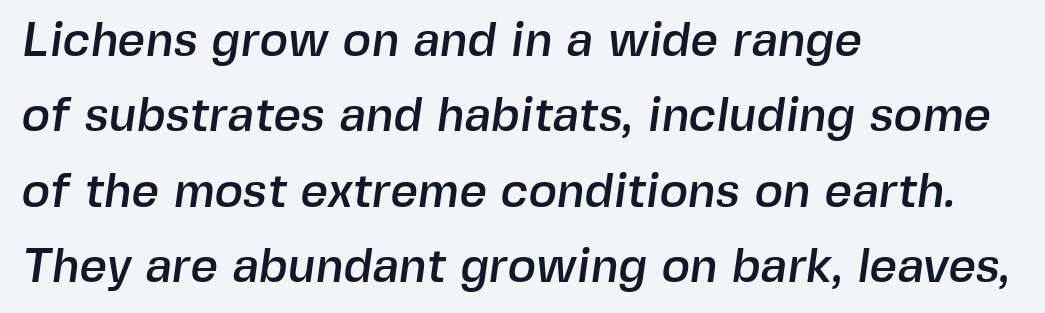
Classification — sans serif. Between one letter and the next there's only the usual sliver of space. Is this a fixed-width face? No — the glyphs have proportional, varying widths. Regular leading. Descender tails drop into unmarked territory. The lines are quadded left.
